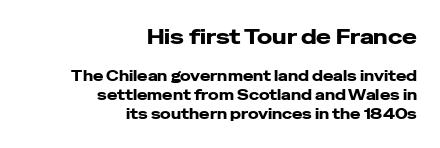
I'd describe the lettering as bold — thick and assertive. The passage shown stacks its lines at a standard gap. Larger block? The one above; the one below is distinctly smaller. Beneath every word, the page is bare. Short note: letters normally spaced. The lettering holds an erect, upright posture throughout.
